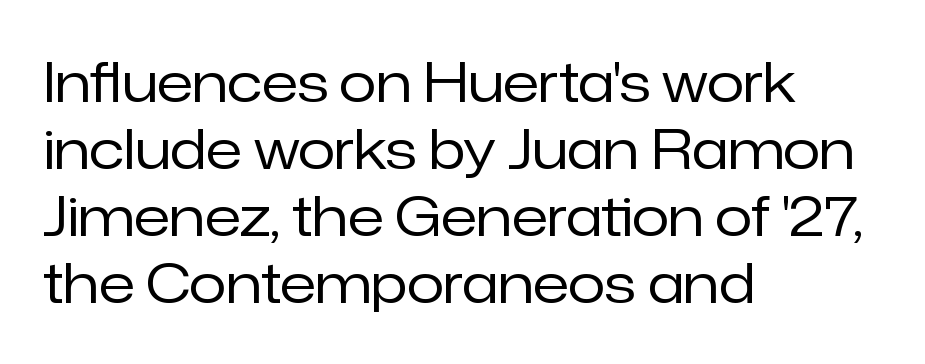
Look at the tracking — it's just the regular setting, nothing added. All the whitespace from short lines collects on the right. The font's upright variant was chosen for this text. Does the type have serifs? No, each stem ends abruptly.
